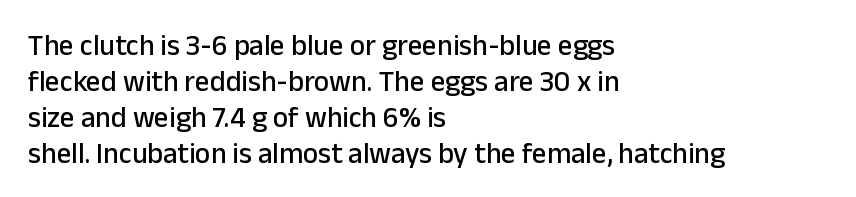
{"serif": "no", "italic": "no", "width": "normal", "stroke_contrast": "low", "x_height": "medium", "monospaced": "no", "underline": "no", "align": "left", "line_spacing_ratio": 1.24, "letter_spacing": "normal", "letter_spacing_em": 0.0, "glyph_px": 29}
